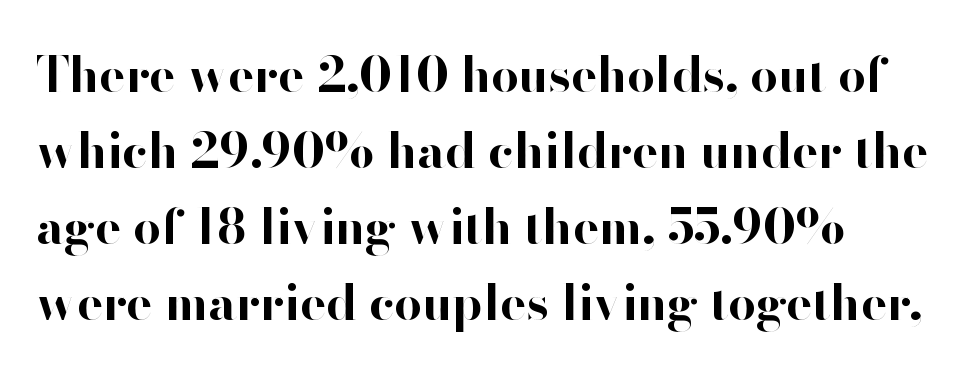
{"serif": "no", "italic": "no", "bold": "yes", "weight": "bold", "width": "normal", "stroke_contrast": "high", "x_height": "small", "monospaced": "no", "underline": "no", "align": "left", "line_spacing": "normal", "line_spacing_ratio": 1.55, "letter_spacing": "normal", "letter_spacing_em": 0.0, "glyph_px": 49}
